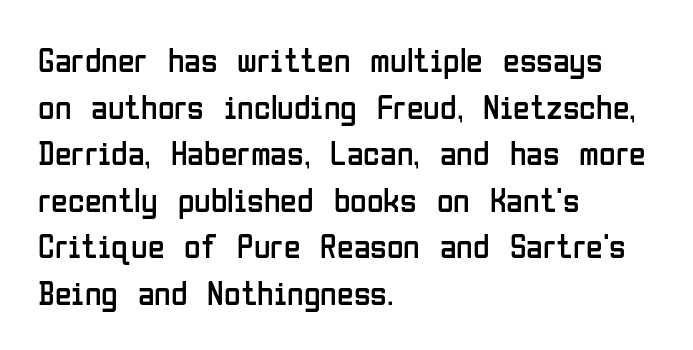
{"serif": "no", "italic": "no", "bold": "no", "weight": "regular", "width": "condensed", "stroke_contrast": "low", "x_height": "medium", "monospaced": "no", "underline": "no", "align": "left", "line_spacing": "normal", "line_spacing_ratio": 1.37, "letter_spacing": "normal", "letter_spacing_em": 0.0, "glyph_px": 34}
